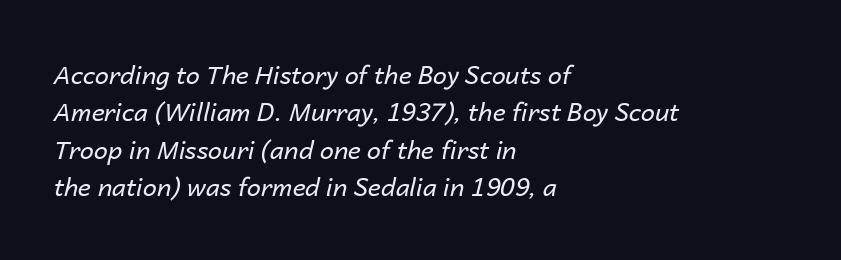
{"italic": "yes", "lean": "right", "slant_degrees": 14, "bold": "no", "underline": "no", "align": "left", "line_spacing": "normal", "line_spacing_ratio": 1.5, "letter_spacing": "normal", "letter_spacing_em": 0.0, "glyph_px": 25}
